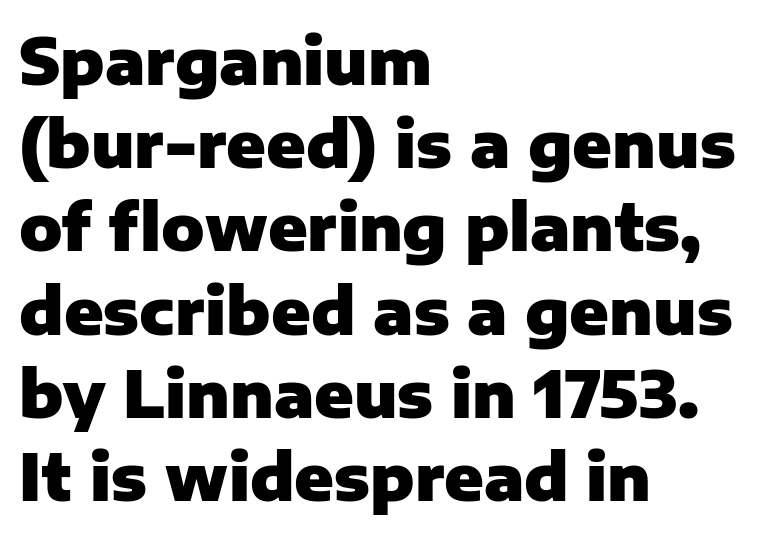
{"serif": "no", "italic": "no", "bold": "yes", "weight": "heavy", "width": "normal", "stroke_contrast": "low", "x_height": "medium", "monospaced": "no", "underline": "no", "align": "left", "line_spacing": "normal", "line_spacing_ratio": 1.3, "letter_spacing": "normal", "letter_spacing_em": 0.0, "glyph_px": 64}
